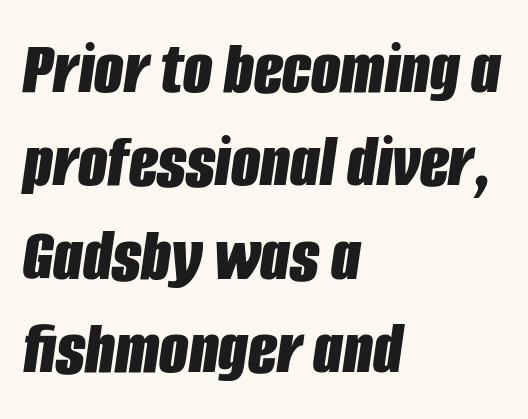
Q: Is the text bold? A: Yes.
Q: Is the text italic (slanted)? A: Yes, it leans right by about 8 degrees.
Q: Is the text underlined? A: No.
Q: How is the paragraph aligned? A: Left-aligned.
Q: Is the spacing between letters normal or unusually wide? A: Normal.
Q: Width (condensed, normal, or wide)? A: Condensed.
Q: Stroke contrast? A: Low.
Q: x-height? A: Large.
Q: Monospaced? A: No.
